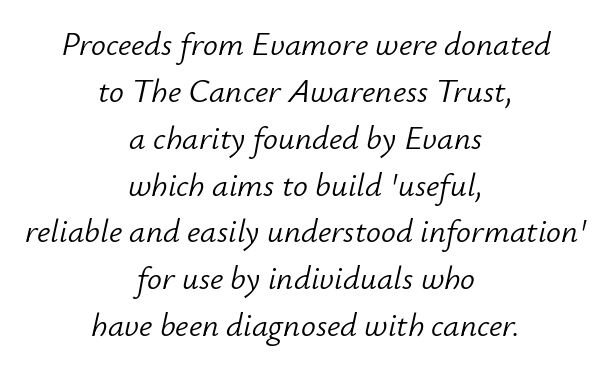
Style check: oblique. The rag falls on both sides of this text block equally. Baseline-to-baseline distance is the conventional proportion of letter height. No extra ink here — the face is not bold. Do the characters align in a grid? No, the font is proportional.
